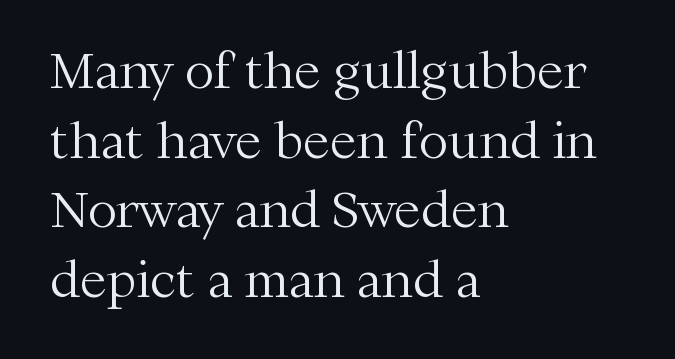
Q: Is the text bold? A: No.
Q: Is the text italic (slanted)? A: No, it is upright.
Q: Is the typeface a serif or a sans-serif typeface? A: Serif.
Q: Is the text underlined? A: No.
Q: How is the paragraph aligned? A: Left-aligned.
Q: Is the spacing between letters normal or unusually wide? A: Normal.
Q: Is the spacing between lines tight, normal or loose? A: Normal.
Q: Width (condensed, normal, or wide)? A: Normal.
Q: Stroke contrast? A: Medium.
Q: x-height? A: Medium.
Q: Monospaced? A: No.
